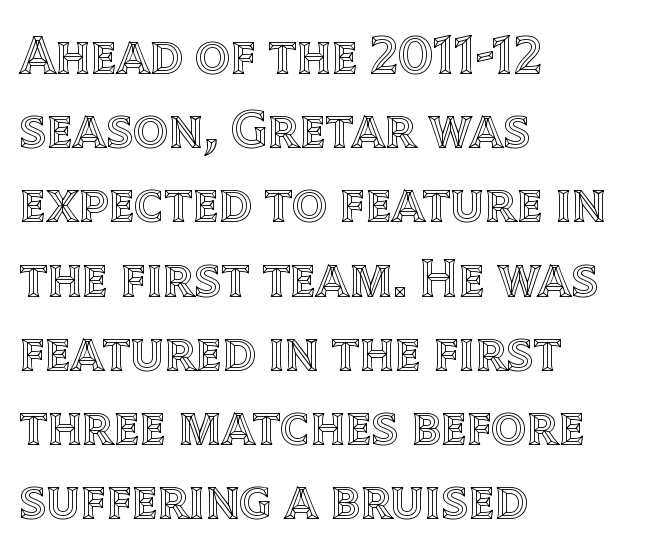
The line-height multiplier appears to be the usual default. The space beneath each line is pristine and unruled. This sample uses an upright cut, with every glyph sitting square on the baseline. Notice how the passage keeps a crisp vertical edge on the left only. Each word holds together tightly as a unit, with standard inter-letter gaps.
